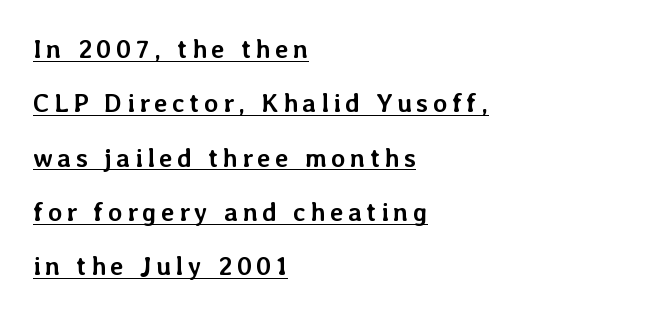
Q: Is the text bold? A: Yes.
Q: Is the text italic (slanted)? A: No, it is upright.
Q: Is the text underlined? A: Yes.
Q: How is the paragraph aligned? A: Left-aligned.
Q: Is the spacing between lines tight, normal or loose? A: Loose.
